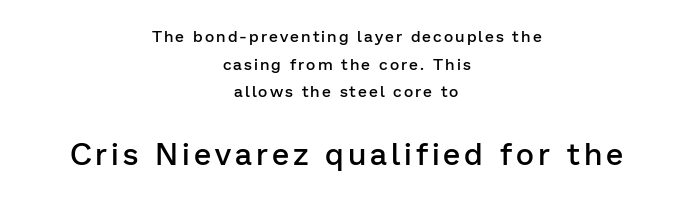
{"serif": "no", "italic": "no", "bold": "semi", "weight": "semibold", "width": "normal", "stroke_contrast": "low", "x_height": "medium", "monospaced": "no", "underline": "no", "align": "center", "line_spacing_ratio": 1.73, "larger_block": "second", "size_ratio": 1.94, "glyph_px": 31}
